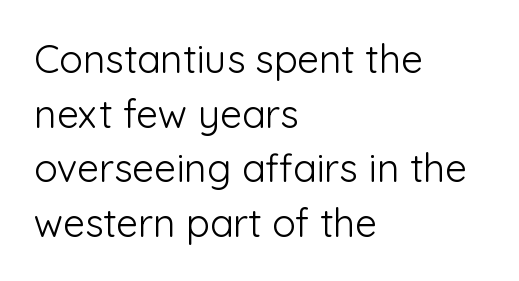
{"serif": "no", "italic": "no", "bold": "no", "weight": "light", "width": "normal", "stroke_contrast": "low", "x_height": "medium", "monospaced": "no", "underline": "no", "align": "left", "line_spacing": "normal", "line_spacing_ratio": 1.4, "letter_spacing": "normal", "letter_spacing_em": 0.0, "glyph_px": 39}
